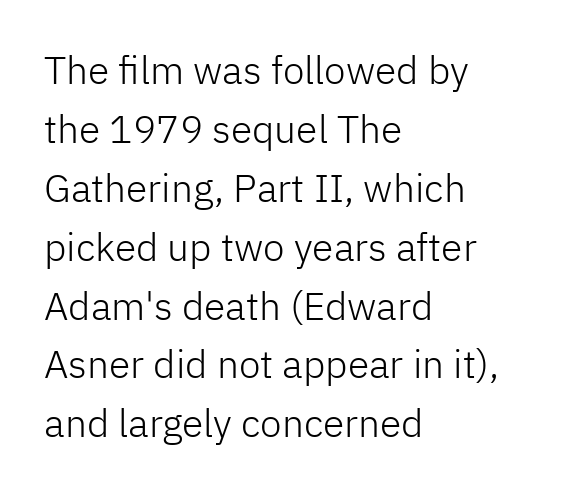
Does the copy run flush right? No — it runs flush left. Each row of text sits above clean, open space. Stems here are at most as thick as an everyday book face. Words appear dense and cohesive because spacing is normal.
